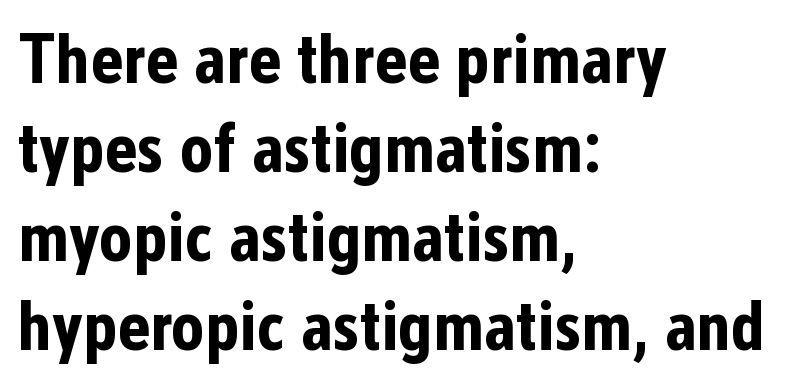
In terms of leading, this rendering sits right in the middle. Classification — sans serif. Caption: standard tracking, unaltered. Notice how the passage keeps a crisp vertical edge on the left only.
